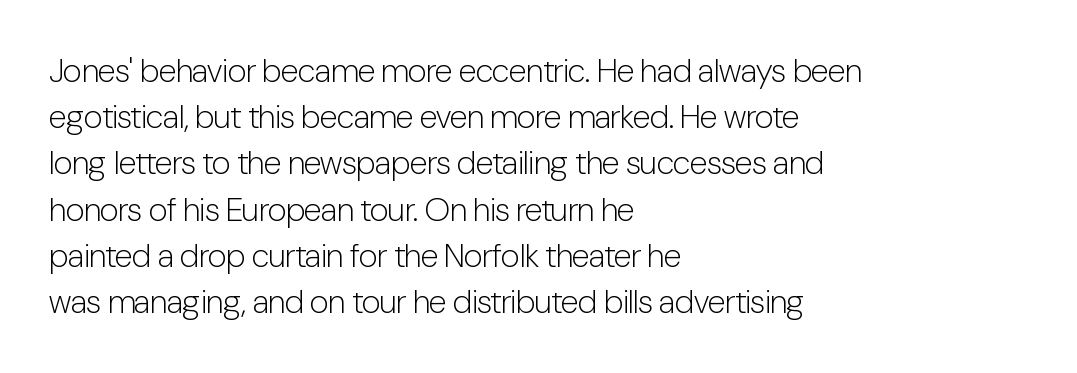
The image shows 33 px light, condensed sans-serif type, upright; set left-aligned, normal line spacing (1.4x), normal letter spacing, not underlined; low stroke contrast and a medium x-height.
